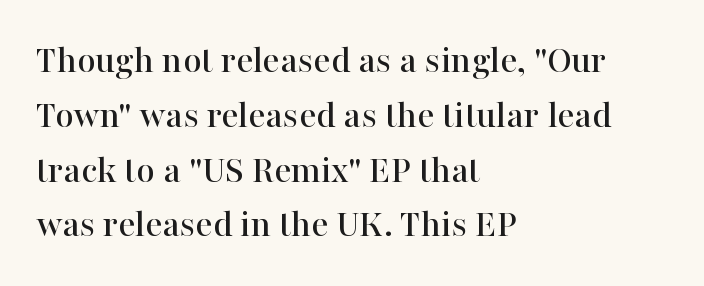
The passage shown stacks its lines at a standard gap. Here the designer chose a conventional face with non-uniform glyph widths. The passage shown is typeset with a serif family. Short and long lines alike share a common starting point at left. The letters stand straight up with perfectly vertical stems. Honestly, there is no underline to notice here at all.
